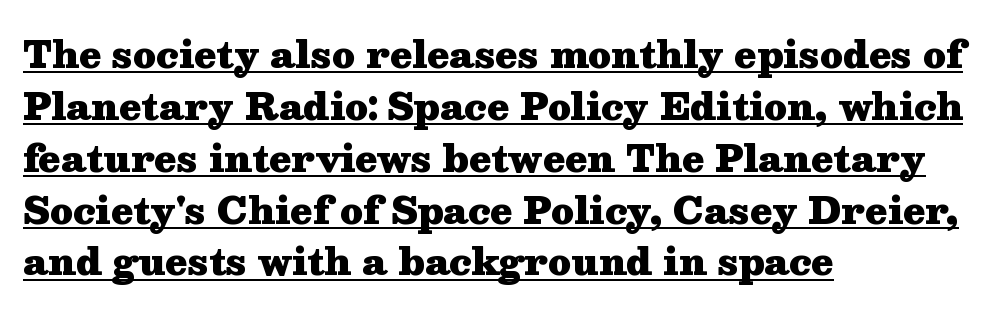
Q: Is the text bold? A: Yes.
Q: Is the text italic (slanted)? A: No, it is upright.
Q: Is the typeface a serif or a sans-serif typeface? A: Serif.
Q: Is the text underlined? A: Yes.
Q: How is the paragraph aligned? A: Left-aligned.
Q: Is the spacing between letters normal or unusually wide? A: Normal.
Q: Is the spacing between lines tight, normal or loose? A: Normal.
Q: Width (condensed, normal, or wide)? A: Wide.
Q: Stroke contrast? A: Medium.
Q: x-height? A: Medium.
Q: Monospaced? A: No.
